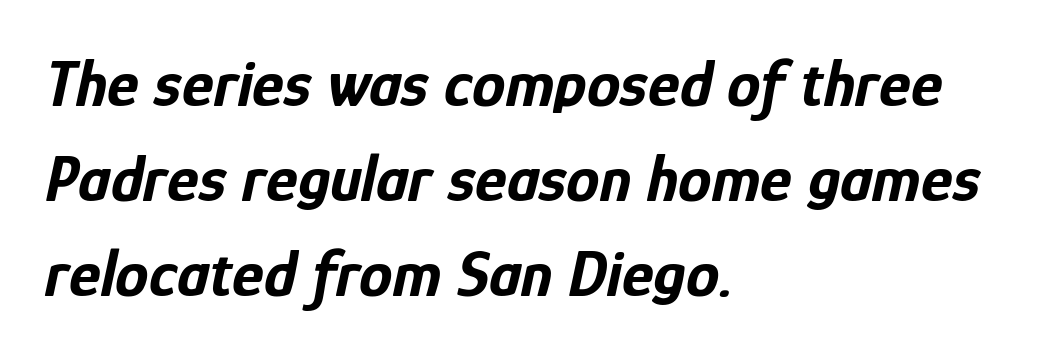
Q: Is the text bold? A: Yes.
Q: Is the text italic (slanted)? A: Yes, it leans right by about 12 degrees.
Q: Is the text underlined? A: No.
Q: How is the paragraph aligned? A: Left-aligned.
Q: Is the spacing between letters normal or unusually wide? A: Normal.
Q: Is the spacing between lines tight, normal or loose? A: Normal.
Q: Width (condensed, normal, or wide)? A: Condensed.
Q: Stroke contrast? A: Low.
Q: x-height? A: Medium.
Q: Monospaced? A: No.
